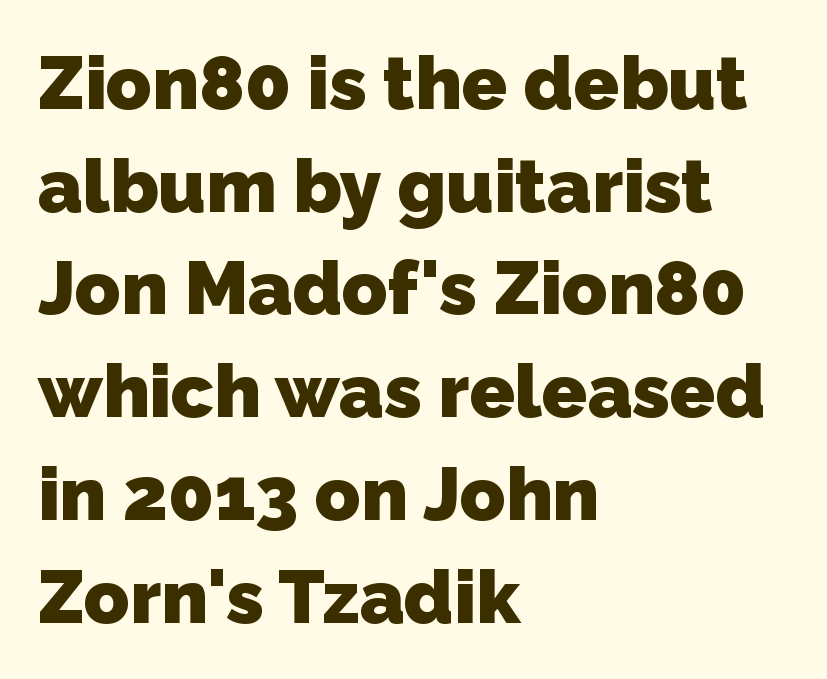
{"serif": "no", "bold": "yes", "weight": "heavy", "width": "normal", "stroke_contrast": "low", "x_height": "medium", "monospaced": "no", "underline": "no", "align": "left", "line_spacing": "normal", "line_spacing_ratio": 1.37, "letter_spacing": "normal", "letter_spacing_em": 0.0, "glyph_px": 75}
